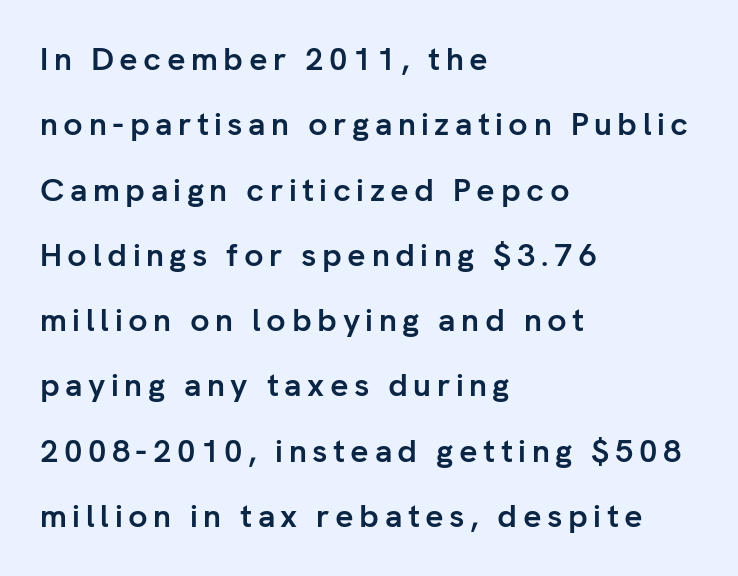
{"serif": "no", "italic": "no", "bold": "yes", "weight": "semibold", "width": "normal", "stroke_contrast": "low", "x_height": "medium", "monospaced": "no", "underline": "no", "align": "left", "line_spacing": "loose", "line_spacing_ratio": 2.04, "glyph_px": 32}
